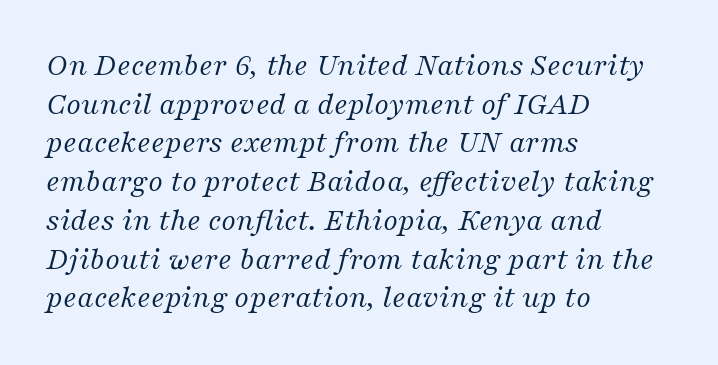
Q: Is the text bold? A: No.
Q: Is the text italic (slanted)? A: Yes, it leans right by about 16 degrees.
Q: Is the typeface a serif or a sans-serif typeface? A: Serif.
Q: Is the text underlined? A: No.
Q: How is the paragraph aligned? A: Left-aligned.
Q: Is the spacing between letters normal or unusually wide? A: Normal.
Q: Width (condensed, normal, or wide)? A: Normal.
Q: Stroke contrast? A: Medium.
Q: x-height? A: Medium.
Q: Monospaced? A: No.
